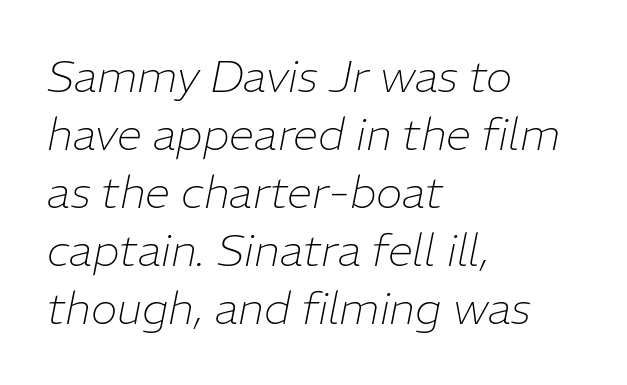
Interline gaps are of average width in this sample. The passage shown has conventional tracking throughout. Does the lettering tilt? It does — this is italic. Proportional: the letters do not fall into vertical columns.
